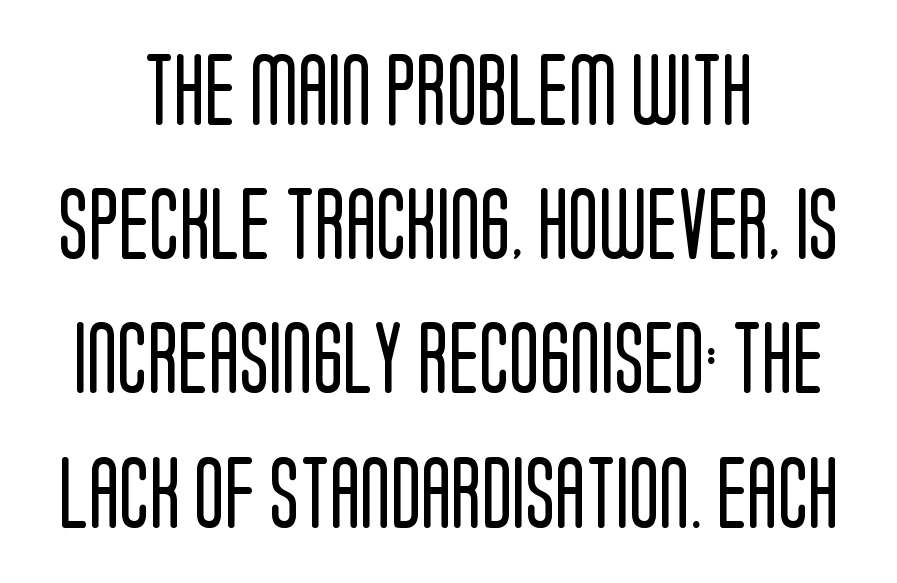
The face used here is rendered with its standard letterfit. Is this a sans? Yes — the strokes have no serifs. Varying glyph widths throughout — classic text-font behaviour. This rendering features lettering with no underline. Visually the block forms a symmetrical silhouette, jagged on both flanks. Counters stay open thanks to moderate or lighter strokes.
